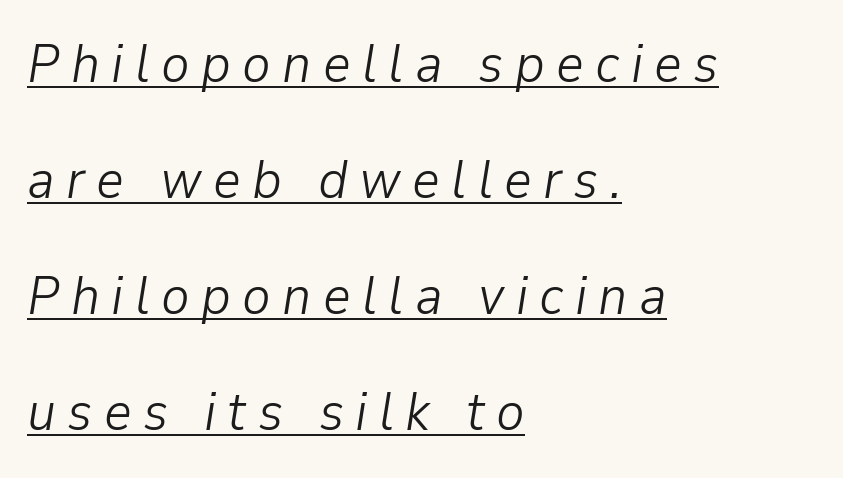
Q: Is the text bold? A: No.
Q: Is the text italic (slanted)? A: Yes, it leans right by about 9 degrees.
Q: Is the text underlined? A: Yes.
Q: How is the paragraph aligned? A: Left-aligned.
Q: Is the spacing between letters normal or unusually wide? A: Unusually wide.
Q: Is the spacing between lines tight, normal or loose? A: Loose.
Q: Width (condensed, normal, or wide)? A: Normal.
Q: Stroke contrast? A: Low.
Q: x-height? A: Medium.
Q: Monospaced? A: No.
